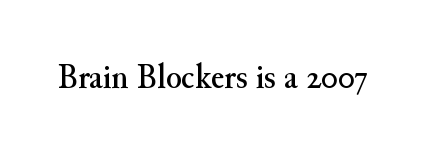
Q: Is the text italic (slanted)? A: No, it is upright.
Q: Is the typeface a serif or a sans-serif typeface? A: Serif.
Q: Is the text underlined? A: No.
Q: Is the spacing between letters normal or unusually wide? A: Normal.
Q: Width (condensed, normal, or wide)? A: Normal.
Q: Stroke contrast? A: Medium.
Q: x-height? A: Small.
Q: Monospaced? A: No.
